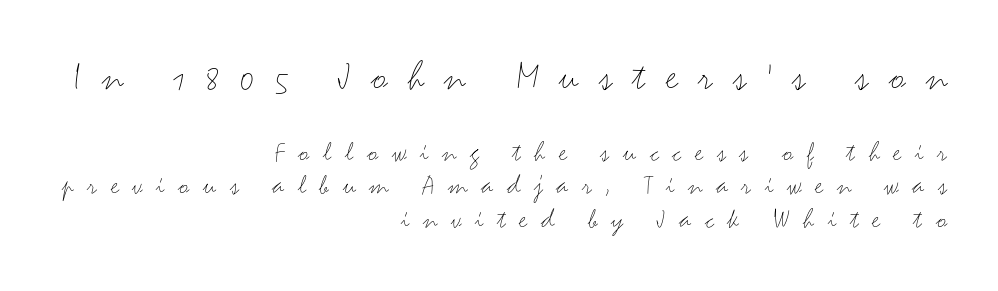
Q: Is the text bold? A: No.
Q: Is the text italic (slanted)? A: Yes.
Q: Is the typeface a serif or a sans-serif typeface? A: Sans-serif.
Q: Is the text underlined? A: No.
Q: How is the paragraph aligned? A: Right-aligned.
Q: Is the spacing between letters normal or unusually wide? A: Unusually wide.
Q: Is the spacing between lines tight, normal or loose? A: Tight.
Q: Which block of text is set in a larger size, the first (top) or the second (bottom)? A: The first (top) one.
Q: Width (condensed, normal, or wide)? A: Wide.
Q: Stroke contrast? A: Medium.
Q: x-height? A: Small.
Q: Monospaced? A: No.
